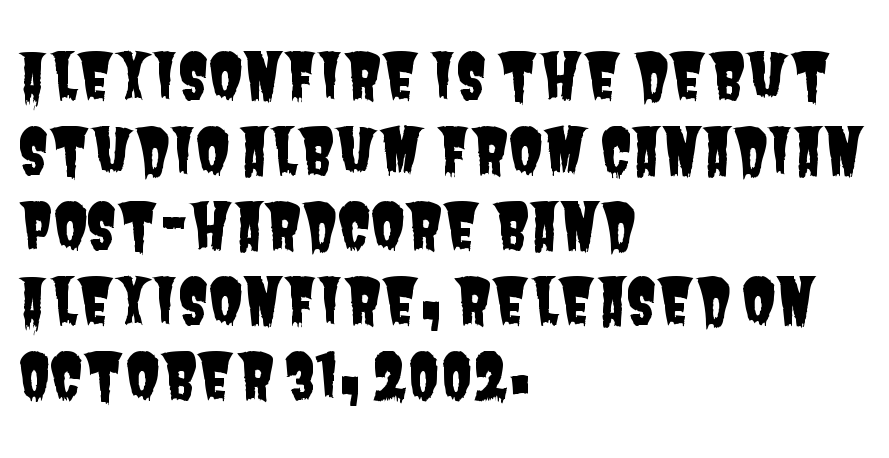
{"serif": "no", "width": "condensed", "stroke_contrast": "low", "x_height": "large", "monospaced": "no", "underline": "no", "align": "left", "line_spacing_ratio": 1.21, "letter_spacing": "normal", "letter_spacing_em": 0.0, "glyph_px": 62}
